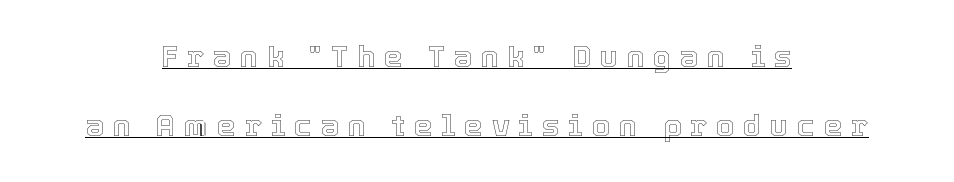
{"italic": "no", "width": "normal", "x_height": "medium", "monospaced": "no", "underline": "yes", "align": "center", "line_spacing": "loose", "line_spacing_ratio": 2.29, "letter_spacing": "wide", "letter_spacing_em": 0.29, "glyph_px": 30}
